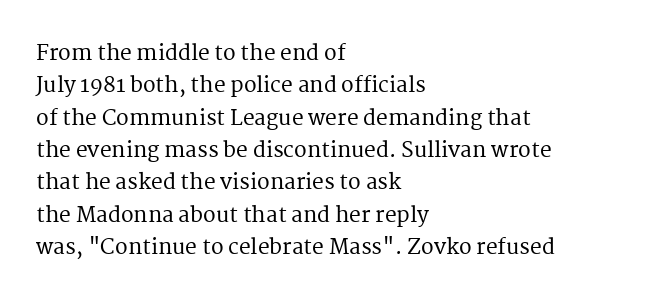
Q: Is the text italic (slanted)? A: No, it is upright.
Q: Is the text underlined? A: No.
Q: How is the paragraph aligned? A: Left-aligned.
Q: Is the spacing between letters normal or unusually wide? A: Normal.
Q: Is the spacing between lines tight, normal or loose? A: Normal.
